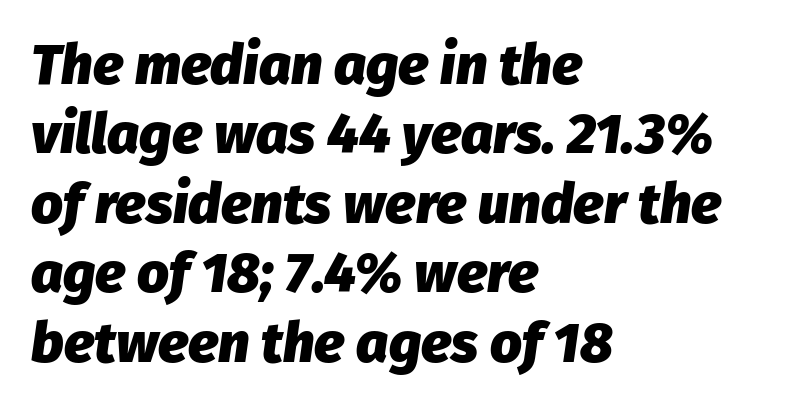
{"italic": "yes", "lean": "right", "slant_degrees": 8, "bold": "yes", "weight": "heavy", "width": "normal", "stroke_contrast": "low", "x_height": "medium", "monospaced": "no", "underline": "no", "align": "left", "line_spacing_ratio": 1.24, "letter_spacing": "normal", "letter_spacing_em": 0.0, "glyph_px": 56}
